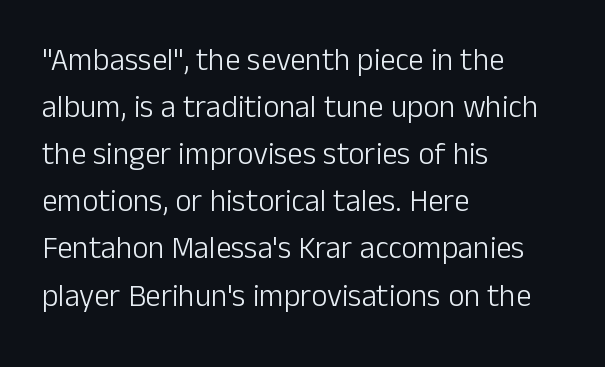
A typesetter would call this leading conventional body-copy spacing. A bare baseline throughout the passage. A quiet, ordinary-to-light weight characterises the typeface. Ascenders rise straight up at ninety degrees. Stroke terminals: plain, sans-serif.
